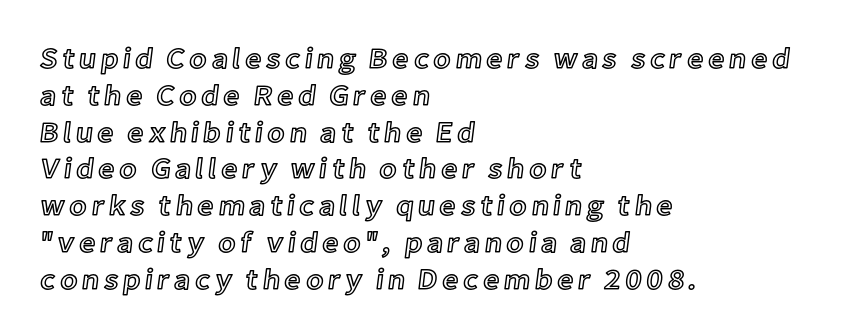
The image shows 29 px text type; set left-aligned, normal line spacing (1.27x), not underlined; a medium x-height.
